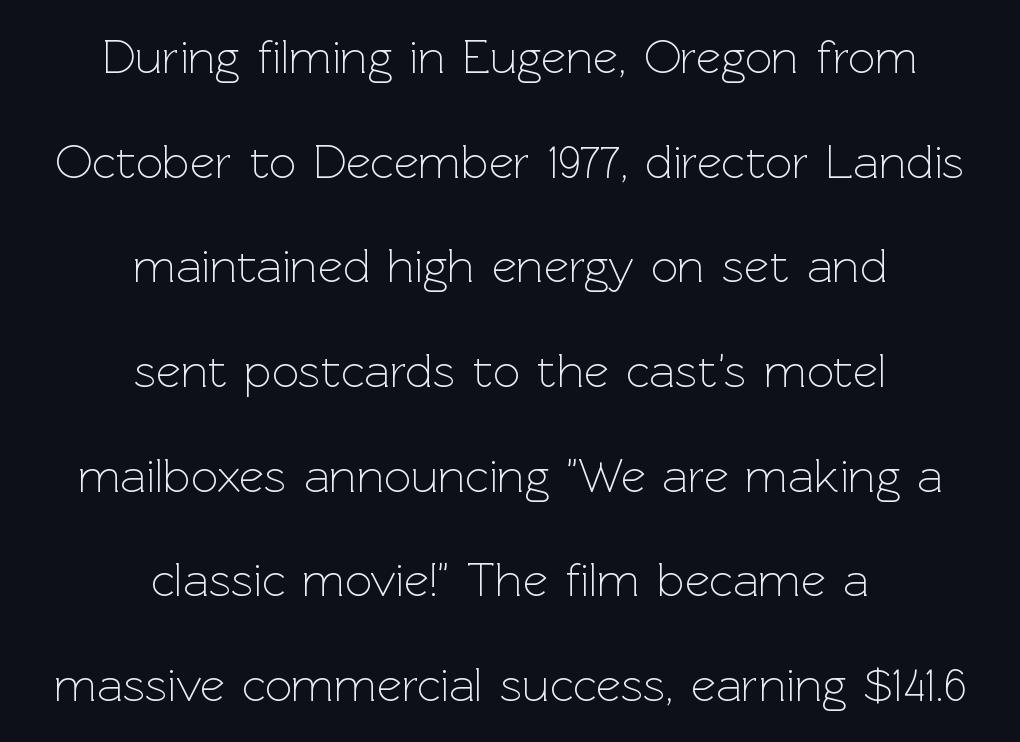
Q: Is the text bold? A: No.
Q: Is the text italic (slanted)? A: No, it is upright.
Q: Is the typeface a serif or a sans-serif typeface? A: Sans-serif.
Q: Is the text underlined? A: No.
Q: How is the paragraph aligned? A: Centered.
Q: Is the spacing between letters normal or unusually wide? A: Normal.
Q: Is the spacing between lines tight, normal or loose? A: Loose.
Q: Width (condensed, normal, or wide)? A: Normal.
Q: x-height? A: Medium.
Q: Monospaced? A: No.
